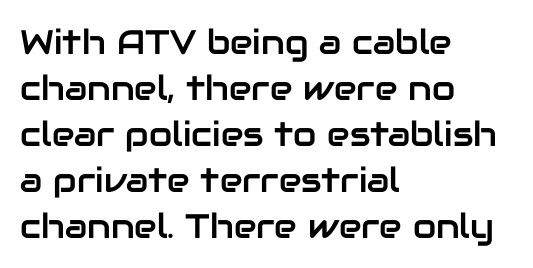
Q: Is the text italic (slanted)? A: No, it is upright.
Q: Is the typeface a serif or a sans-serif typeface? A: Sans-serif.
Q: Is the text underlined? A: No.
Q: How is the paragraph aligned? A: Left-aligned.
Q: Is the spacing between letters normal or unusually wide? A: Normal.
Q: Is the spacing between lines tight, normal or loose? A: Normal.
Q: Width (condensed, normal, or wide)? A: Normal.
Q: Stroke contrast? A: Low.
Q: x-height? A: Medium.
Q: Monospaced? A: No.
